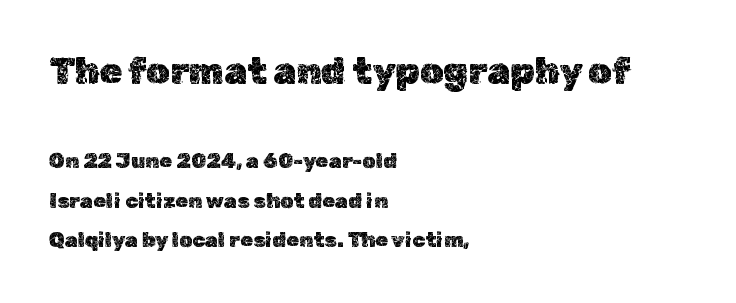
{"italic": "no", "width": "normal", "x_height": "medium", "monospaced": "no", "underline": "no", "align": "left", "line_spacing_ratio": 1.88, "letter_spacing": "normal", "letter_spacing_em": 0.0, "larger_block": "first", "size_ratio": 1.76, "glyph_px": 37}
